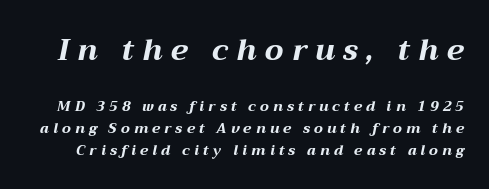
Compared with typical body copy, the letter spacing here is much looser. Character widths vary here, with narrow letters taking less room than wide ones. Regarding leading, the lines here are spaced in the standard way. These two chunks differ in scale, with the top chunk taking the larger measure. The lettering tilts uniformly, giving the passage an italic look.
